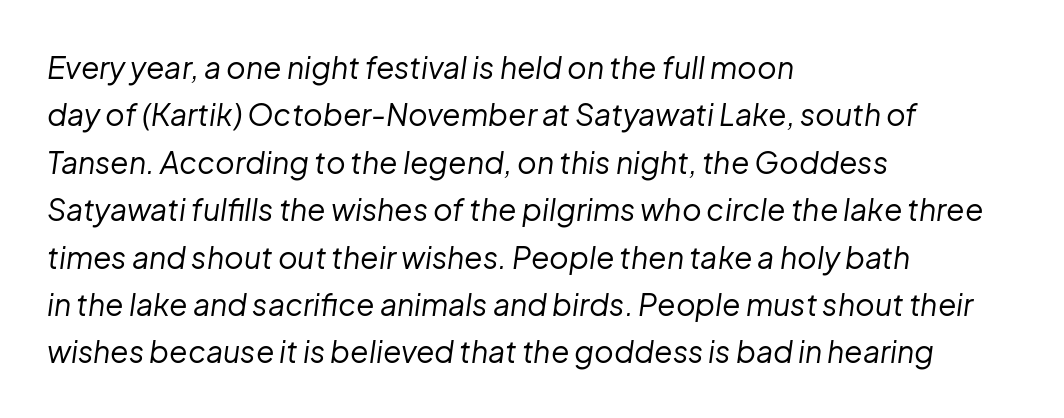
{"italic": "yes", "lean": "right", "slant_degrees": 8, "bold": "no", "weight": "regular", "width": "normal", "stroke_contrast": "low", "x_height": "medium", "monospaced": "no", "underline": "no", "align": "left", "line_spacing": "normal", "line_spacing_ratio": 1.58, "letter_spacing": "normal", "letter_spacing_em": 0.0, "glyph_px": 30}
